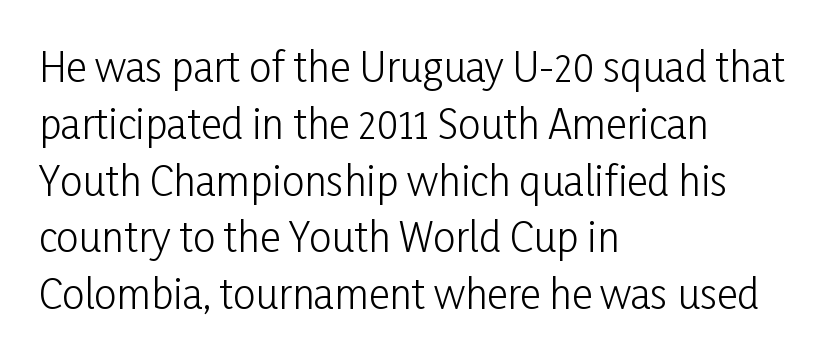
Q: Is the text bold? A: No.
Q: Is the text italic (slanted)? A: No, it is upright.
Q: Is the typeface a serif or a sans-serif typeface? A: Sans-serif.
Q: Is the text underlined? A: No.
Q: How is the paragraph aligned? A: Left-aligned.
Q: Is the spacing between letters normal or unusually wide? A: Normal.
Q: Is the spacing between lines tight, normal or loose? A: Normal.
Q: Width (condensed, normal, or wide)? A: Condensed.
Q: Stroke contrast? A: Low.
Q: x-height? A: Medium.
Q: Monospaced? A: No.
